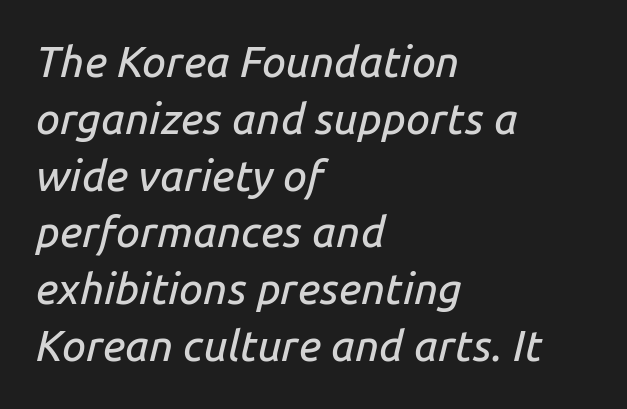
The image shows 43 px text type, italic (leaning right); set left-aligned, normal line spacing (1.32x), normal letter spacing, not underlined; low stroke contrast and a medium x-height.
